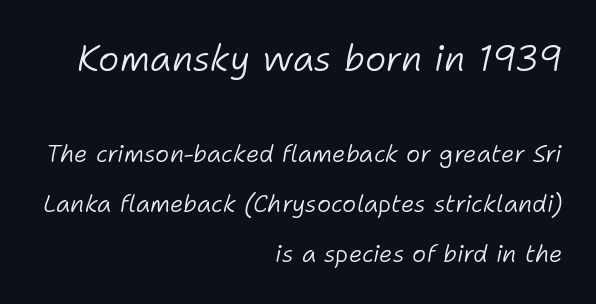
{"italic": "yes", "lean": "right", "slant_degrees": 11, "bold": "no", "weight": "light", "width": "normal", "stroke_contrast": "low", "x_height": "medium", "monospaced": "no", "underline": "no", "align": "right", "line_spacing": "loose", "line_spacing_ratio": 2.07, "letter_spacing": "normal", "letter_spacing_em": 0.0, "larger_block": "first", "size_ratio": 1.5, "glyph_px": 36}
